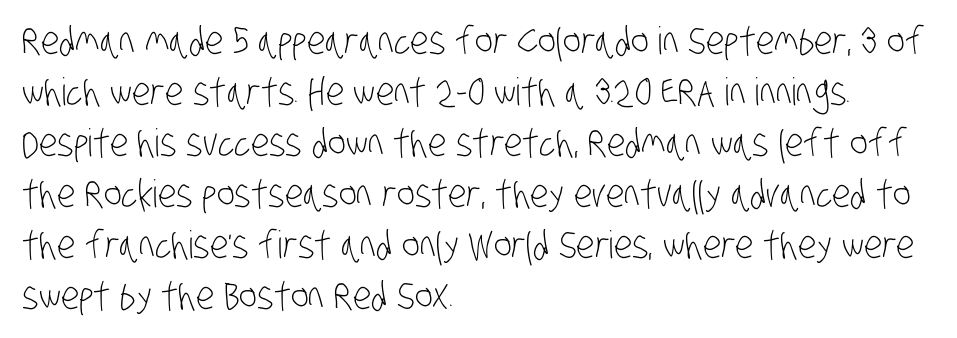
Q: Is the text bold? A: No.
Q: Is the typeface a serif or a sans-serif typeface? A: Sans-serif.
Q: Is the text underlined? A: No.
Q: How is the paragraph aligned? A: Left-aligned.
Q: Is the spacing between letters normal or unusually wide? A: Normal.
Q: Is the spacing between lines tight, normal or loose? A: Normal.
Q: Width (condensed, normal, or wide)? A: Condensed.
Q: Stroke contrast? A: Low.
Q: x-height? A: Large.
Q: Monospaced? A: No.
